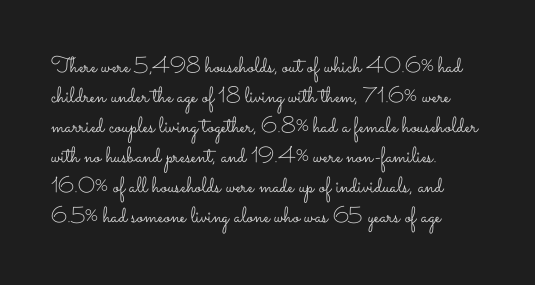
Reading down the column, the eye jumps a familiar distance to each next line. Left-aligned paragraph, ragged on the right. Check under the words: just untouched page.
